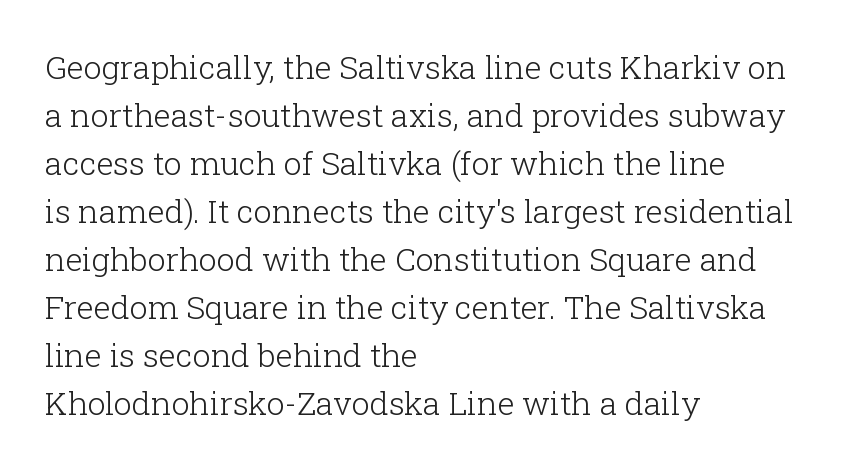
Q: Is the text bold? A: No.
Q: Is the text italic (slanted)? A: No, it is upright.
Q: Is the typeface a serif or a sans-serif typeface? A: Serif.
Q: Is the text underlined? A: No.
Q: How is the paragraph aligned? A: Left-aligned.
Q: Is the spacing between letters normal or unusually wide? A: Normal.
Q: Is the spacing between lines tight, normal or loose? A: Normal.
Q: Width (condensed, normal, or wide)? A: Normal.
Q: Stroke contrast? A: Low.
Q: x-height? A: Medium.
Q: Monospaced? A: No.
